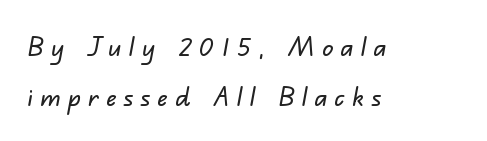
This rendering features lettering with no underline. Short note: letters widely spaced. The paragraph has a hard left edge and a soft right edge.
